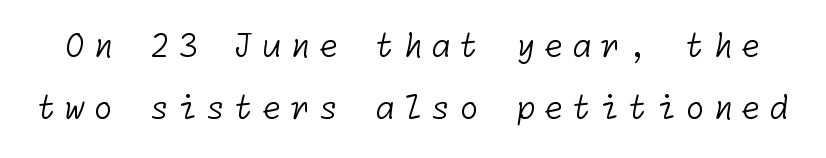
Q: Is the text bold? A: No.
Q: Is the typeface a serif or a sans-serif typeface? A: Sans-serif.
Q: Is the text underlined? A: No.
Q: Is the spacing between letters normal or unusually wide? A: Unusually wide.
Q: Is the spacing between lines tight, normal or loose? A: Loose.
Q: Width (condensed, normal, or wide)? A: Normal.
Q: Stroke contrast? A: Low.
Q: x-height? A: Medium.
